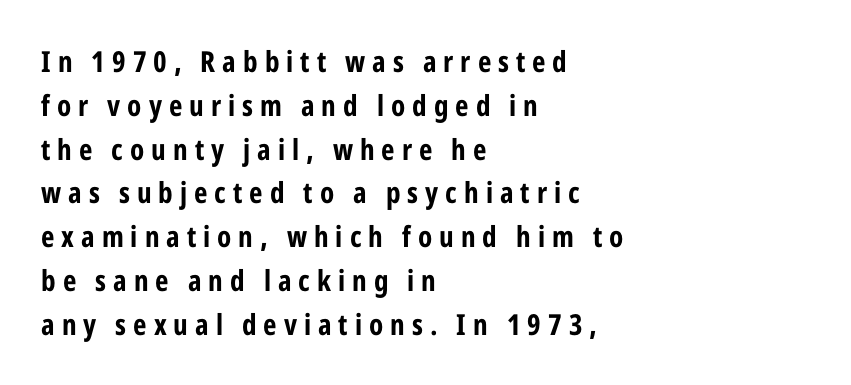
{"serif": "no", "italic": "no", "bold": "yes", "weight": "bold", "width": "condensed", "stroke_contrast": "low", "x_height": "medium", "monospaced": "no", "underline": "no", "align": "left", "line_spacing": "normal", "line_spacing_ratio": 1.51, "letter_spacing": "wide", "letter_spacing_em": 0.24, "glyph_px": 29}
